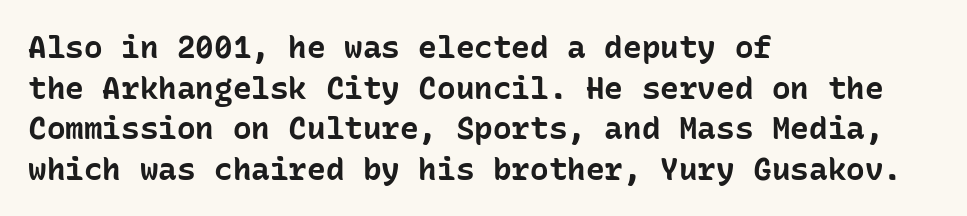
The rendering uses typewriter-style spacing with identical character cells. In terms of posture, this sample is upright. The glyphs in this specimen are sans serif. Honestly, there is no underline to notice here at all. This is heavy type, rendered in bold. The designer left line spacing at the default.
